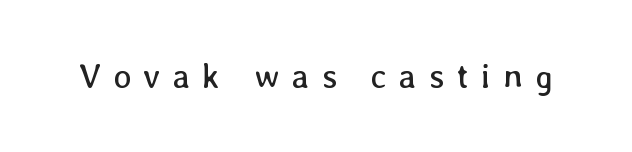
Q: Is the text bold? A: No.
Q: Is the text italic (slanted)? A: No, it is upright.
Q: Is the text underlined? A: No.
Q: Is the spacing between letters normal or unusually wide? A: Unusually wide.
Q: Width (condensed, normal, or wide)? A: Normal.
Q: Stroke contrast? A: Low.
Q: x-height? A: Medium.
Q: Monospaced? A: No.
